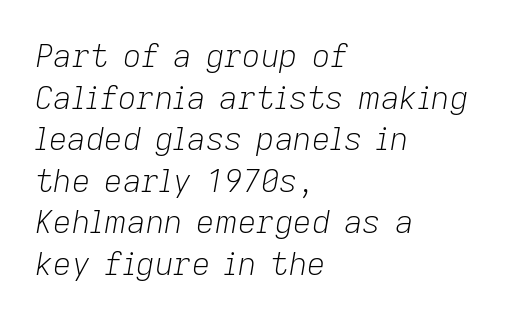
The image shows 32 px light type, italic (leaning right); set left-aligned, normal line spacing (1.3x), normal letter spacing, not underlined; low stroke contrast and a medium x-height.
